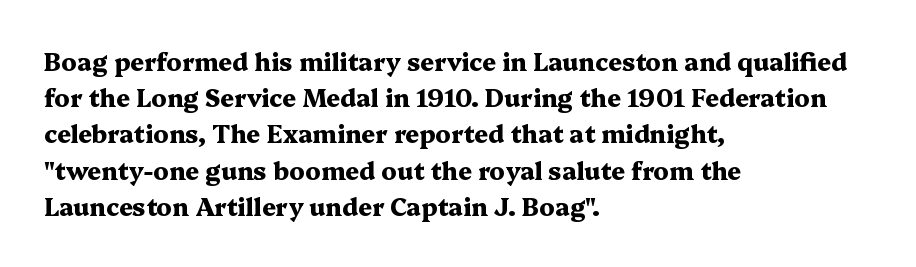
{"italic": "no", "bold": "yes", "underline": "no", "align": "left", "line_spacing": "normal", "line_spacing_ratio": 1.51, "letter_spacing": "normal", "letter_spacing_em": 0.0, "glyph_px": 24}
